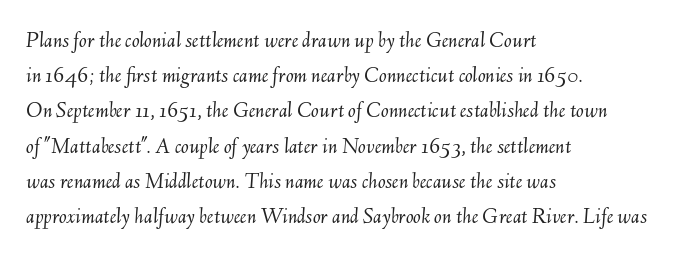
{"italic": "yes", "lean": "right", "slant_degrees": 6, "bold": "no", "underline": "no", "align": "left", "line_spacing": "normal", "line_spacing_ratio": 1.53, "letter_spacing": "normal", "letter_spacing_em": 0.0, "glyph_px": 23}
